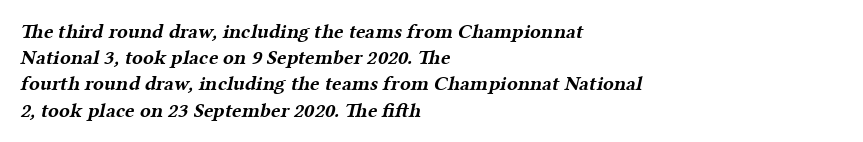
This block has exactly the height ordinary leading produces. As a designer I'd log this as weight 700, bold. The line texture is even and compact thanks to regular tracking. Layout note: lines flush left. The area under the type is left untouched.
